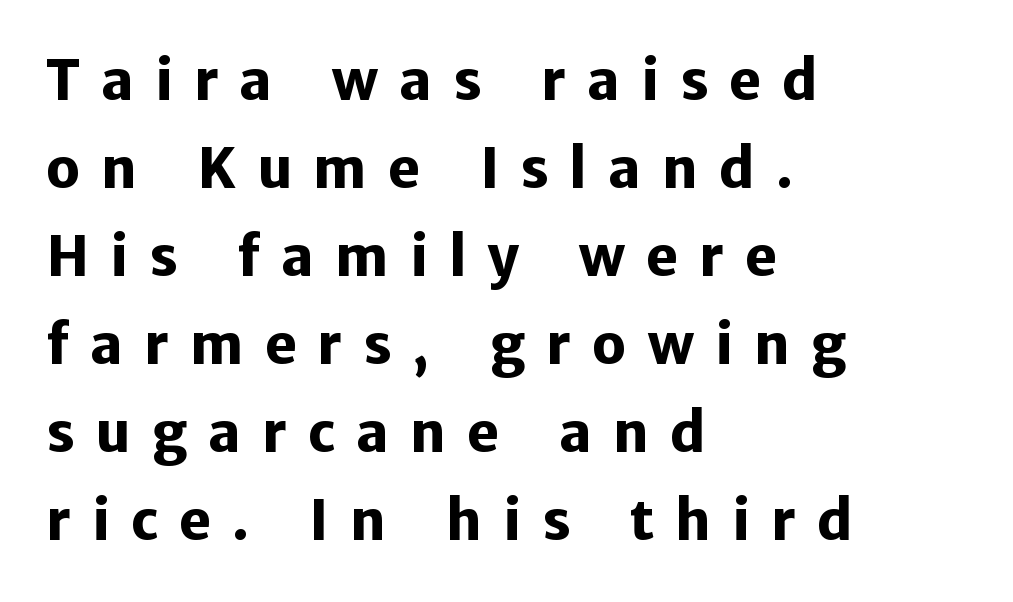
Q: Is the text bold? A: Yes.
Q: Is the text italic (slanted)? A: No, it is upright.
Q: Is the typeface a serif or a sans-serif typeface? A: Sans-serif.
Q: Is the text underlined? A: No.
Q: How is the paragraph aligned? A: Left-aligned.
Q: Is the spacing between letters normal or unusually wide? A: Unusually wide.
Q: Is the spacing between lines tight, normal or loose? A: Normal.
Q: Width (condensed, normal, or wide)? A: Normal.
Q: Stroke contrast? A: Low.
Q: x-height? A: Medium.
Q: Monospaced? A: No.
